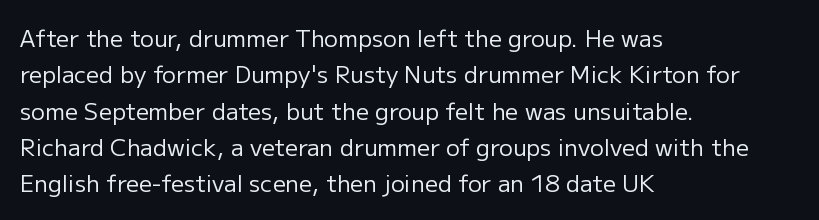
Q: Is the text bold? A: No.
Q: Is the text italic (slanted)? A: No, it is upright.
Q: Is the text underlined? A: No.
Q: How is the paragraph aligned? A: Left-aligned.
Q: Is the spacing between letters normal or unusually wide? A: Normal.
Q: Is the spacing between lines tight, normal or loose? A: Normal.
